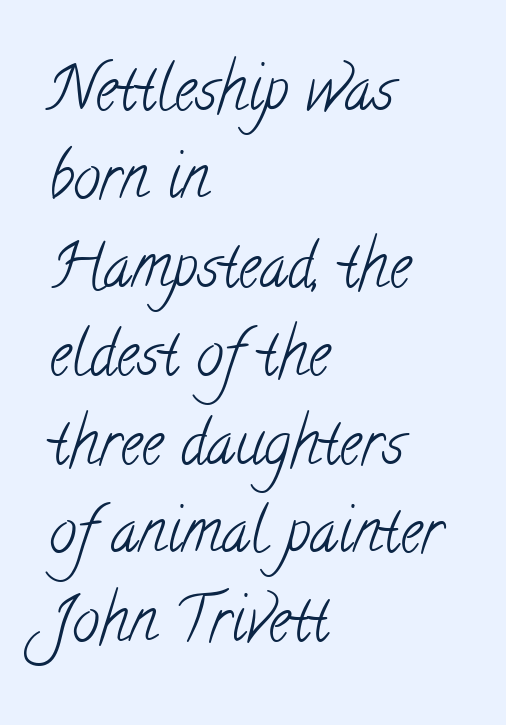
Q: Is the text bold? A: No.
Q: Is the typeface a serif or a sans-serif typeface? A: Serif.
Q: Is the text underlined? A: No.
Q: How is the paragraph aligned? A: Left-aligned.
Q: Is the spacing between letters normal or unusually wide? A: Normal.
Q: Is the spacing between lines tight, normal or loose? A: Normal.
Q: Width (condensed, normal, or wide)? A: Condensed.
Q: Stroke contrast? A: Low.
Q: x-height? A: Small.
Q: Monospaced? A: No.
